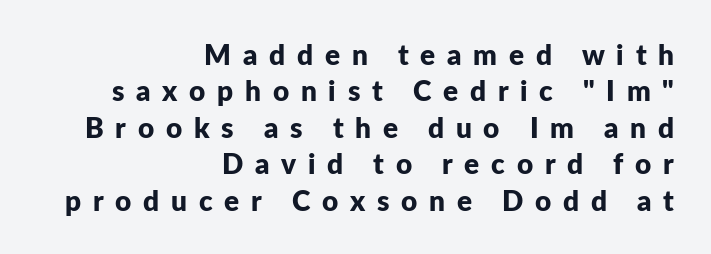
The image shows 28 px bold sans-serif type, upright; set right-aligned, normal line spacing (1.3x), unusually wide letter spacing (+0.42 em), not underlined; low stroke contrast and a medium x-height.
